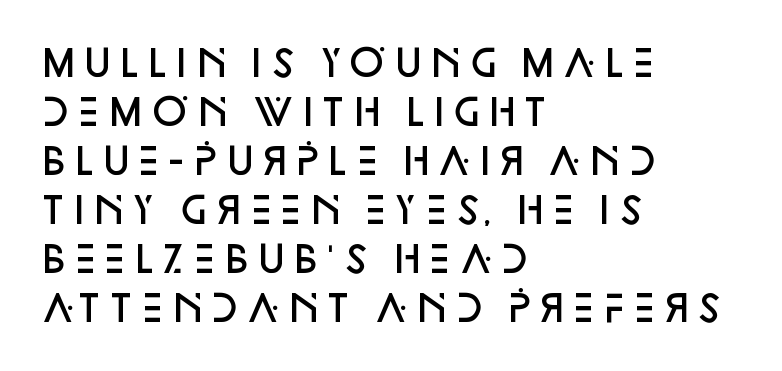
Tracking here is standard; glyphs follow each other at the usual distance. Posture: upright roman. Regular leading. Which margin do the lines hug? The left one — the right edge is uneven. The glyphs are unaccompanied by any horizontal stroke below them. Check where the strokes stop: nothing finishes them off — pure sans.
